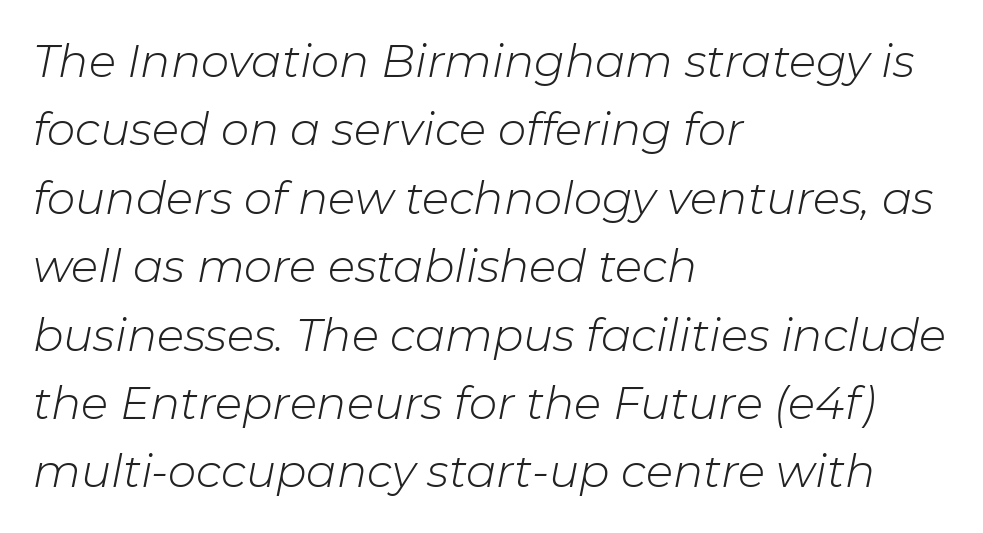
Q: Is the text bold? A: No.
Q: Is the text italic (slanted)? A: Yes, it leans right by about 11 degrees.
Q: Is the text underlined? A: No.
Q: How is the paragraph aligned? A: Left-aligned.
Q: Is the spacing between letters normal or unusually wide? A: Normal.
Q: Is the spacing between lines tight, normal or loose? A: Normal.
Q: Width (condensed, normal, or wide)? A: Normal.
Q: Stroke contrast? A: Low.
Q: x-height? A: Medium.
Q: Monospaced? A: No.
